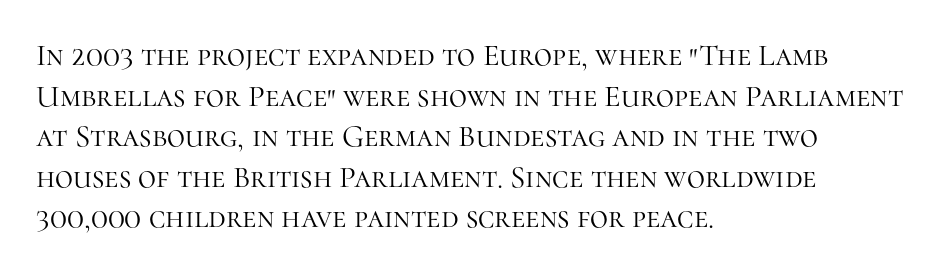
{"serif": "yes", "italic": "no", "bold": "no", "weight": "light", "width": "normal", "stroke_contrast": "high", "x_height": "medium", "monospaced": "no", "underline": "no", "align": "left", "line_spacing": "normal", "line_spacing_ratio": 1.31, "letter_spacing": "normal", "letter_spacing_em": 0.0, "glyph_px": 31}
